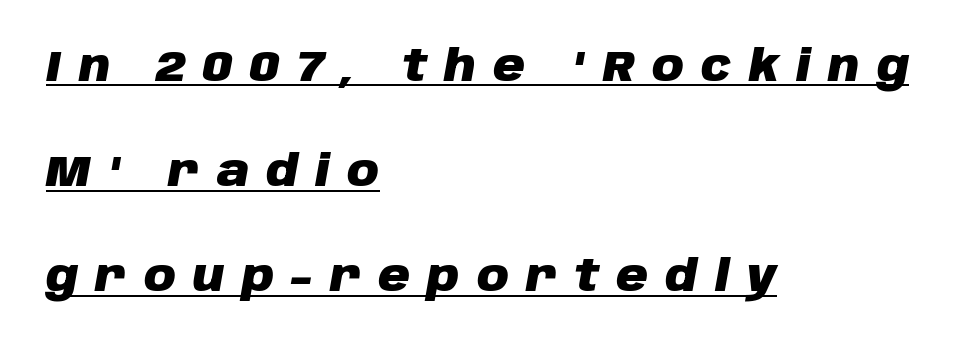
{"italic": "yes", "lean": "right", "slant_degrees": 10, "bold": "yes", "weight": "heavy", "width": "normal", "stroke_contrast": "low", "x_height": "large", "monospaced": "no", "underline": "yes", "align": "left", "line_spacing": "loose", "line_spacing_ratio": 2.39, "letter_spacing": "wide", "letter_spacing_em": 0.39, "glyph_px": 44}
